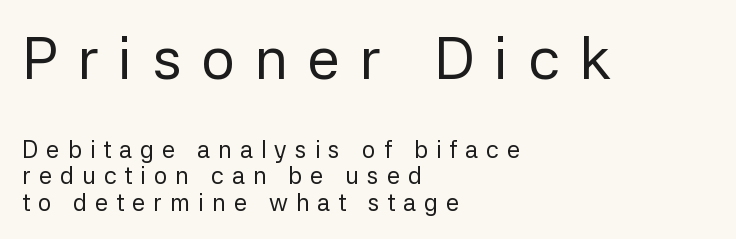
Look at the bottom of the vertical strokes: they stop flat, with no serifs. Typesetter's note — upper block bumped up in size, lower block left smaller. The letters stand upright; this is a roman face. These lines are set flush left with a ragged right edge. Rows of type sit shoulder to shoulder in the vertical direction.
